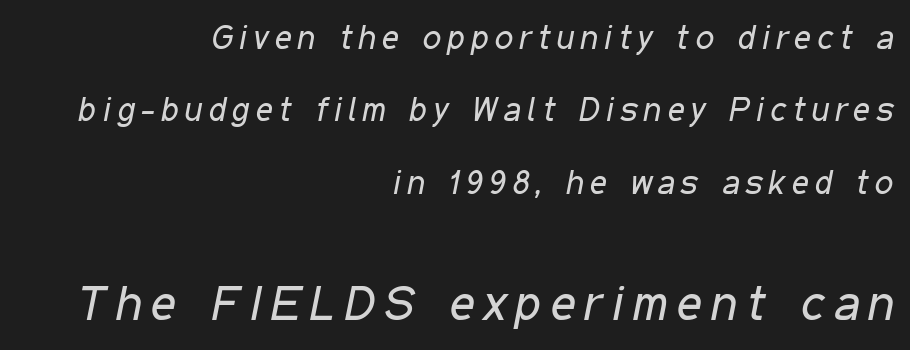
Q: Is the text bold? A: No.
Q: Is the text italic (slanted)? A: Yes, it leans right by about 11 degrees.
Q: Is the text underlined? A: No.
Q: How is the paragraph aligned? A: Right-aligned.
Q: Is the spacing between lines tight, normal or loose? A: Loose.
Q: Which block of text is set in a larger size, the first (top) or the second (bottom)? A: The second (bottom) one.
Q: Width (condensed, normal, or wide)? A: Condensed.
Q: Stroke contrast? A: Low.
Q: x-height? A: Medium.
Q: Monospaced? A: No.
